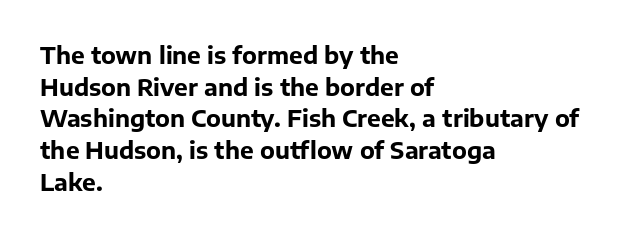
The image shows 23 px bold type, upright; set left-aligned, normal line spacing (1.38x), normal letter spacing, not underlined.
